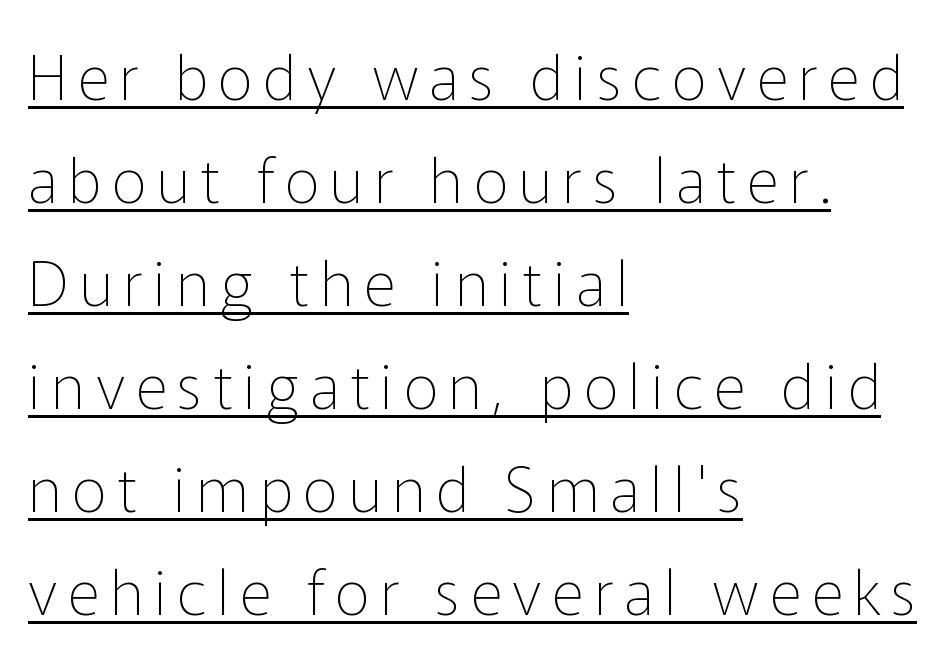
Q: Is the text bold? A: No.
Q: Is the text italic (slanted)? A: No, it is upright.
Q: Is the typeface a serif or a sans-serif typeface? A: Sans-serif.
Q: Is the text underlined? A: Yes.
Q: How is the paragraph aligned? A: Left-aligned.
Q: Is the spacing between lines tight, normal or loose? A: Normal.
Q: Width (condensed, normal, or wide)? A: Normal.
Q: Stroke contrast? A: Low.
Q: x-height? A: Medium.
Q: Monospaced? A: No.
